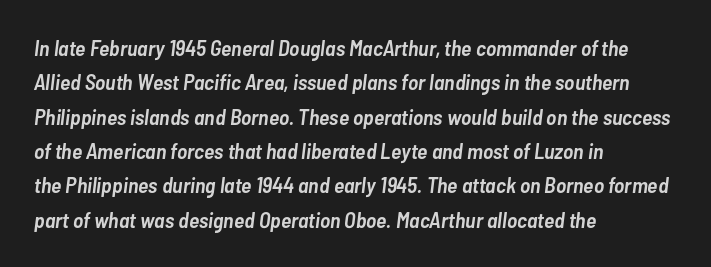
{"italic": "yes", "lean": "right", "slant_degrees": 7, "bold": "semi", "underline": "no", "align": "left", "line_spacing": "normal", "line_spacing_ratio": 1.56, "letter_spacing": "normal", "letter_spacing_em": 0.0, "glyph_px": 22}
